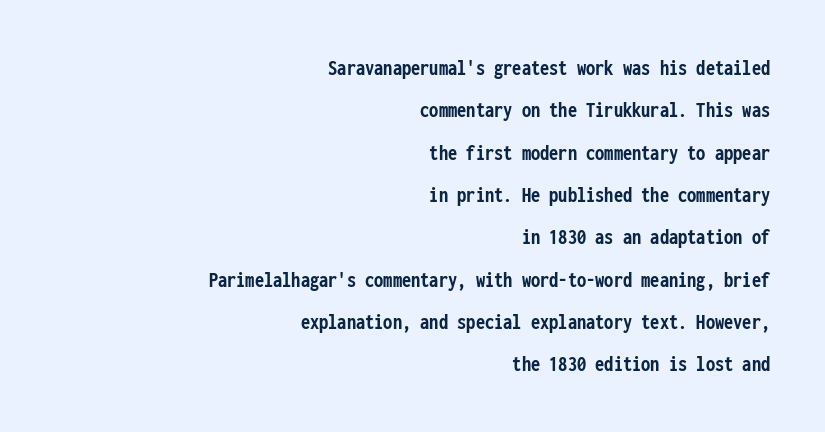
Q: Is the text bold? A: Yes.
Q: Is the text italic (slanted)? A: No, it is upright.
Q: Is the text underlined? A: No.
Q: How is the paragraph aligned? A: Right-aligned.
Q: Is the spacing between letters normal or unusually wide? A: Normal.
